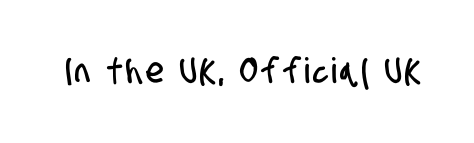
{"serif": "no", "width": "condensed", "stroke_contrast": "low", "x_height": "large", "monospaced": "no", "underline": "no", "glyph_px": 35}
